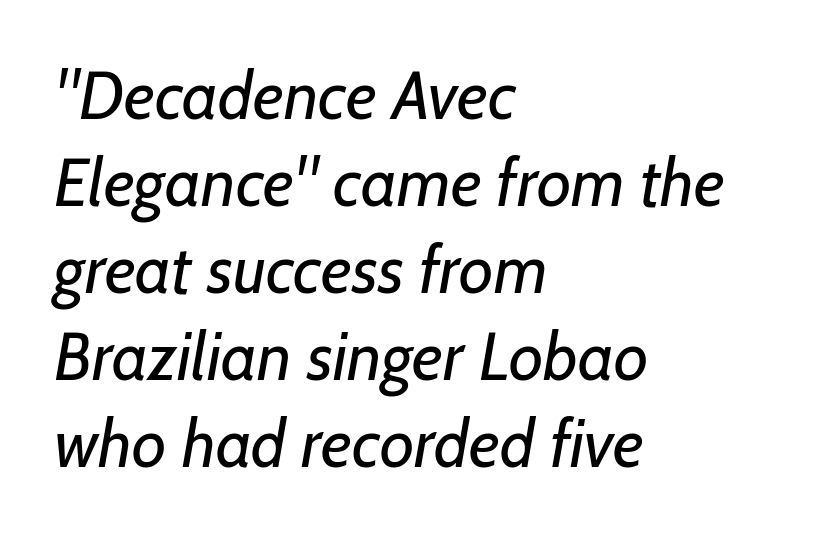
The image shows 67 px regular-weight sans-serif type; set left-aligned, normal line spacing (1.3x), normal letter spacing, not underlined; low stroke contrast and a medium x-height.
